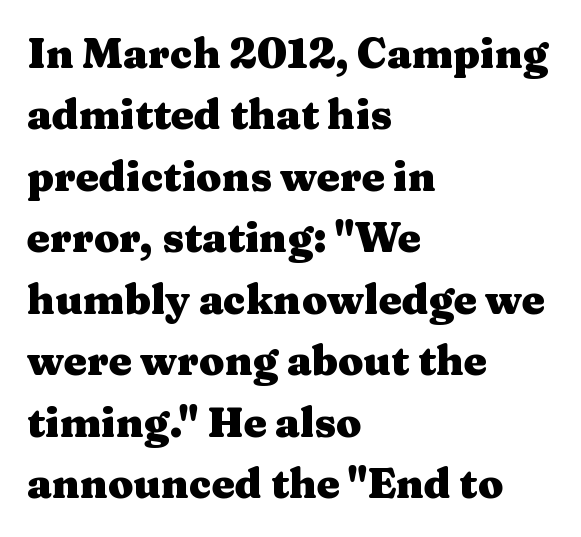
The image shows 41 px heavy, wide serif type, upright; set left-aligned, normal line spacing (1.5x), normal letter spacing, not underlined; medium stroke contrast and a medium x-height.
